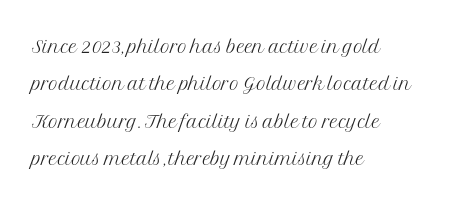
The image shows 26 px text type; set left-aligned, normal line spacing (1.44x), normal letter spacing, not underlined.
